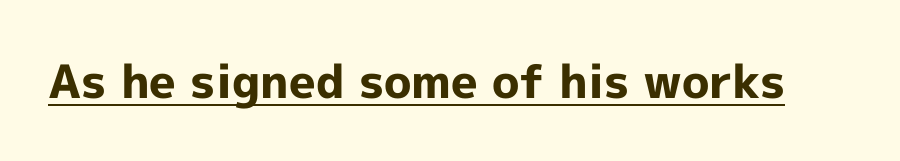
The rendered words wear a rule along their underside. The glyphs have the mass of a bold cut. Tall strokes in this sample are plumb rather than angled. Does extra space separate the letters? No, they use regular spacing. Regarding serifs, this sample does without them. Proportional: the letters do not fall into vertical columns.
